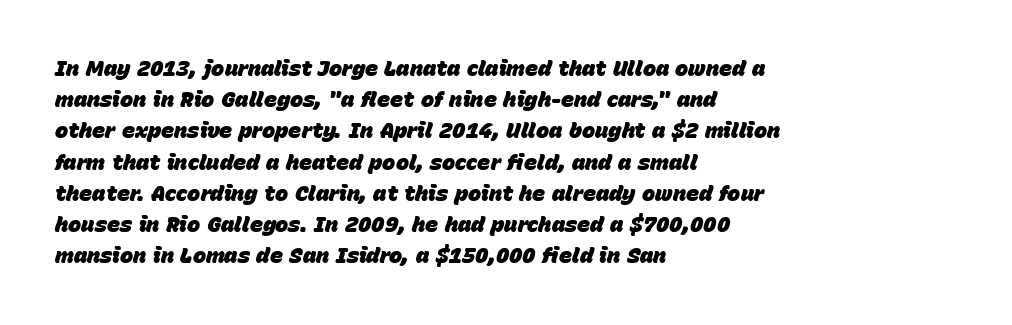
Q: Is the text bold? A: Yes.
Q: Is the text italic (slanted)? A: Yes, it leans right by about 15 degrees.
Q: Is the text underlined? A: No.
Q: How is the paragraph aligned? A: Left-aligned.
Q: Is the spacing between letters normal or unusually wide? A: Normal.
Q: Is the spacing between lines tight, normal or loose? A: Normal.
